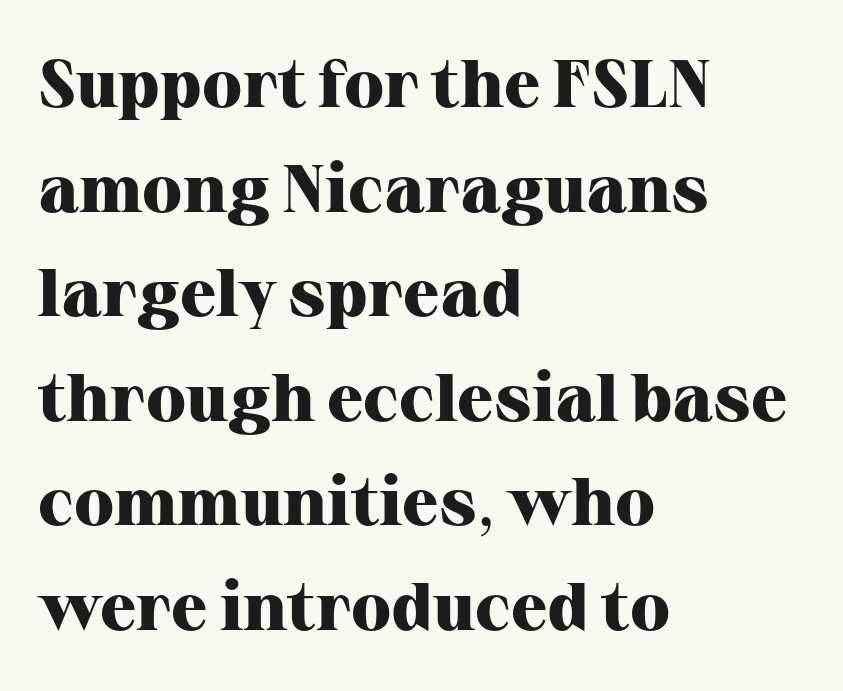
Q: Is the text bold? A: Yes.
Q: Is the text italic (slanted)? A: No, it is upright.
Q: Is the typeface a serif or a sans-serif typeface? A: Serif.
Q: Is the text underlined? A: No.
Q: How is the paragraph aligned? A: Left-aligned.
Q: Is the spacing between letters normal or unusually wide? A: Normal.
Q: Is the spacing between lines tight, normal or loose? A: Normal.
Q: Width (condensed, normal, or wide)? A: Normal.
Q: Stroke contrast? A: High.
Q: x-height? A: Medium.
Q: Monospaced? A: No.
